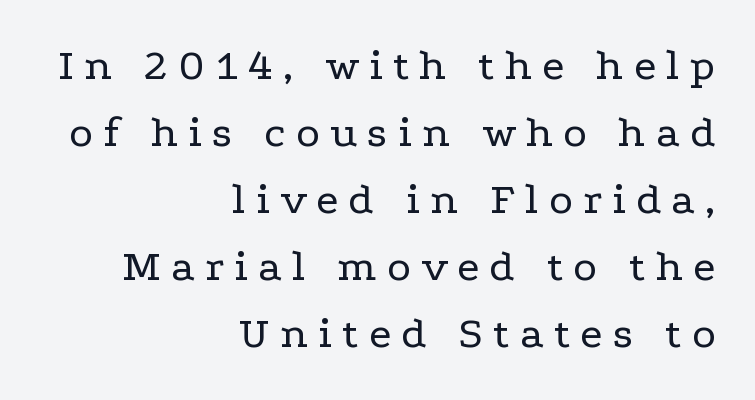
The image shows 45 px regular-weight, wide serif type, upright; set right-aligned, normal line spacing (1.49x), unusually wide letter spacing (+0.23 em), not underlined; low stroke contrast and a medium x-height.
